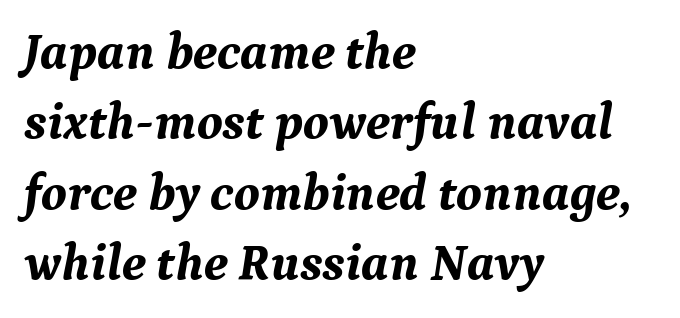
{"serif": "yes", "italic": "yes", "lean": "right", "slant_degrees": 9, "bold": "yes", "weight": "bold", "width": "normal", "stroke_contrast": "medium", "x_height": "medium", "monospaced": "no", "underline": "no", "align": "left", "line_spacing": "normal", "line_spacing_ratio": 1.38, "letter_spacing": "normal", "letter_spacing_em": 0.0, "glyph_px": 51}
